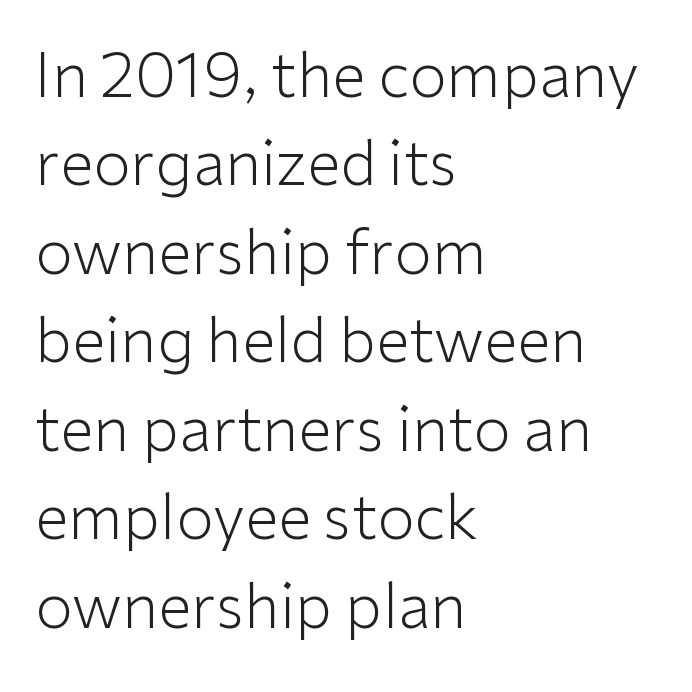
The image shows 61 px light sans-serif type, upright; set left-aligned, normal line spacing (1.45x), normal letter spacing, not underlined; low stroke contrast and a medium x-height.
